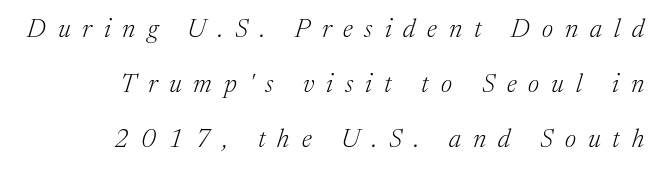
Italic? Definitely — the glyphs are oblique. Vertical stems look standard width or narrower in stroke. If you drew a ruler down the right edge, every line would touch it. Display-style spreading of the glyphs; the letterfit is very open. No word sits above an underline.
